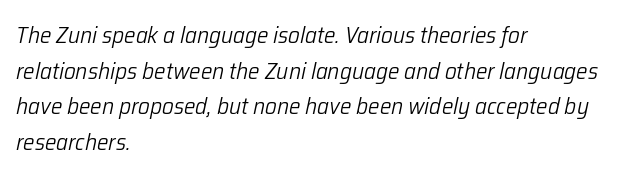
Q: Is the text bold? A: No.
Q: Is the text italic (slanted)? A: Yes, it leans right by about 12 degrees.
Q: Is the text underlined? A: No.
Q: How is the paragraph aligned? A: Left-aligned.
Q: Is the spacing between letters normal or unusually wide? A: Normal.
Q: Is the spacing between lines tight, normal or loose? A: Normal.
